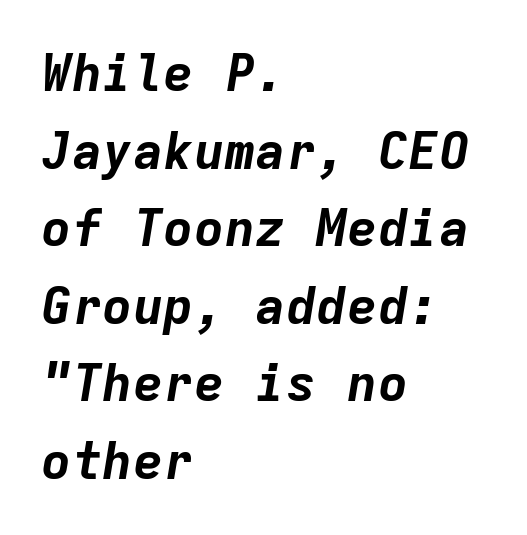
{"italic": "yes", "lean": "right", "slant_degrees": 9, "bold": "yes", "weight": "bold", "width": "normal", "stroke_contrast": "low", "x_height": "medium", "monospaced": "yes", "underline": "no", "align": "left", "line_spacing": "normal", "line_spacing_ratio": 1.52, "letter_spacing": "normal", "letter_spacing_em": 0.0, "glyph_px": 51}
